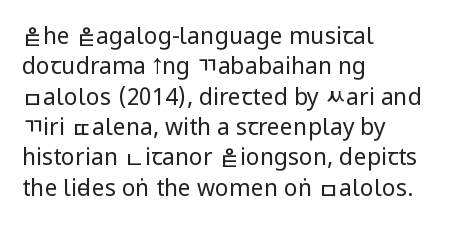
The image shows 23 px text type, upright; set left-aligned, normal line spacing (1.32x), normal letter spacing, not underlined.
